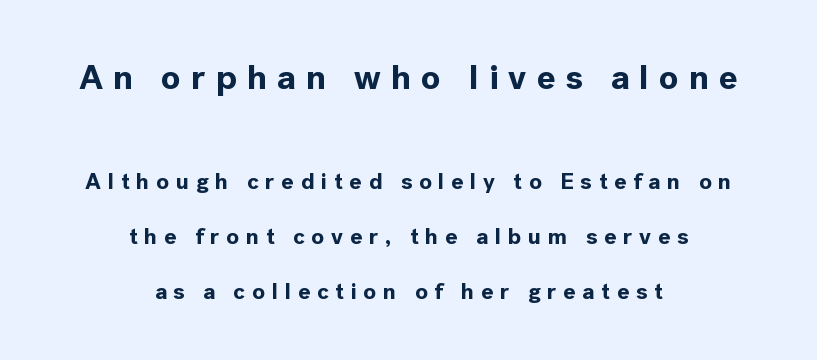
Short and long lines alike share a common midpoint. I'd call this a sans setting — the letters go barefoot. Is this a fixed-width face? No — the glyphs have proportional, varying widths. The passage shown begins with its larger block and ends with its smaller one. The lettering holds an erect, upright posture throughout. The tracking reads as deliberately expanded to a designer's eye.
